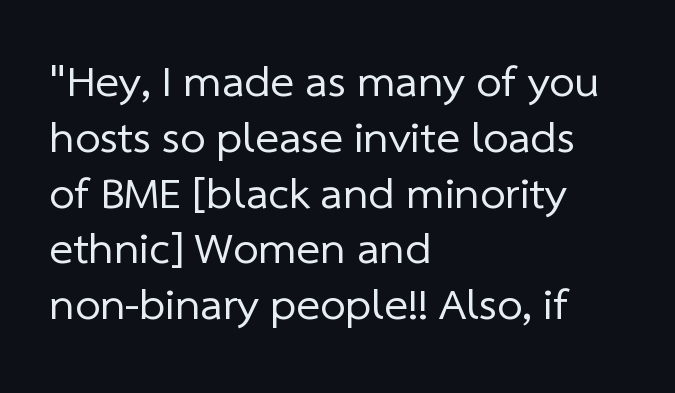
{"serif": "no", "bold": "no", "weight": "regular", "width": "normal", "stroke_contrast": "low", "x_height": "medium", "monospaced": "no", "underline": "no", "align": "left", "line_spacing_ratio": 1.24, "letter_spacing": "normal", "letter_spacing_em": 0.0, "glyph_px": 45}
